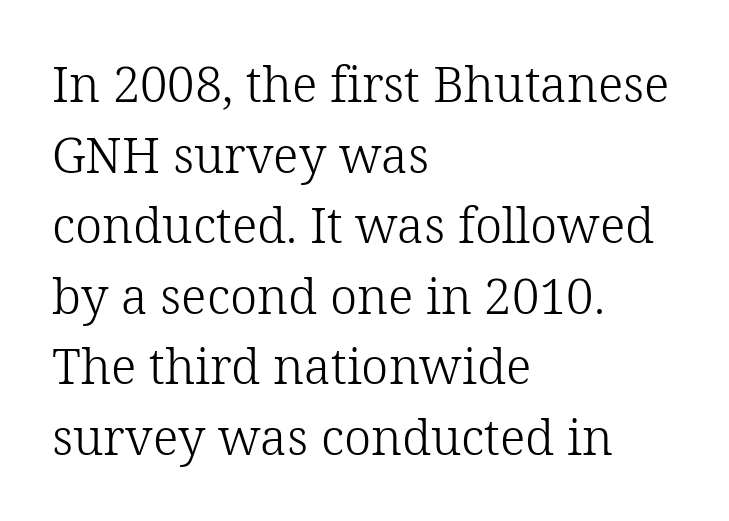
The image shows 49 px light serif type, upright; set left-aligned, normal line spacing (1.44x), normal letter spacing, not underlined; low stroke contrast and a medium x-height.
